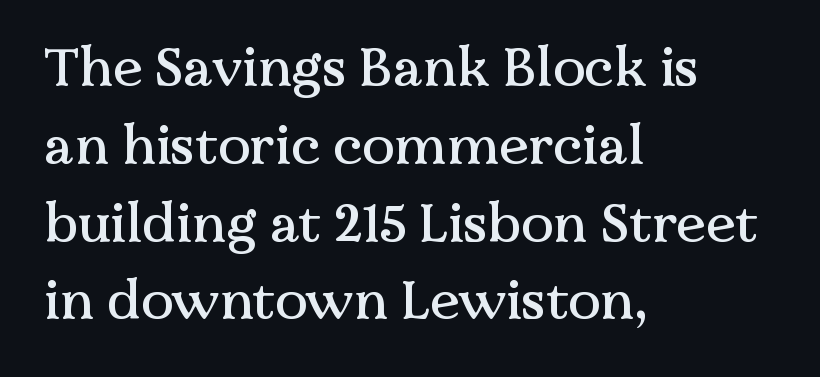
{"serif": "yes", "italic": "no", "width": "normal", "stroke_contrast": "medium", "x_height": "medium", "monospaced": "no", "underline": "no", "align": "left", "line_spacing": "normal", "line_spacing_ratio": 1.44, "letter_spacing": "normal", "letter_spacing_em": 0.0, "glyph_px": 54}
